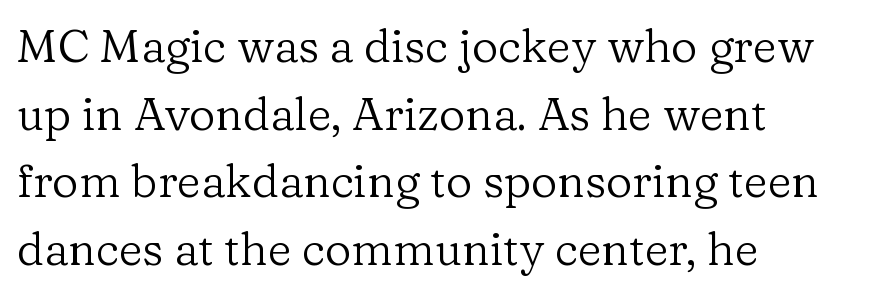
Q: Is the text bold? A: No.
Q: Is the text italic (slanted)? A: No, it is upright.
Q: Is the typeface a serif or a sans-serif typeface? A: Serif.
Q: Is the text underlined? A: No.
Q: How is the paragraph aligned? A: Left-aligned.
Q: Is the spacing between letters normal or unusually wide? A: Normal.
Q: Is the spacing between lines tight, normal or loose? A: Normal.
Q: Width (condensed, normal, or wide)? A: Normal.
Q: Stroke contrast? A: Low.
Q: x-height? A: Medium.
Q: Monospaced? A: No.
